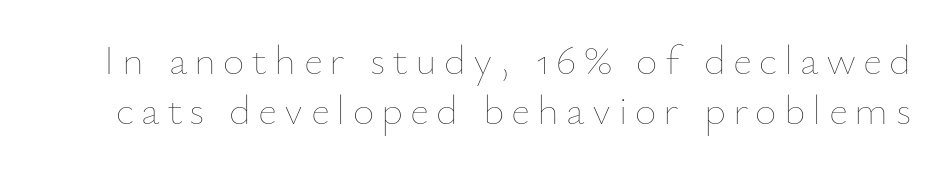
{"italic": "no", "bold": "no", "weight": "thin", "width": "normal", "stroke_contrast": "low", "x_height": "small", "monospaced": "no", "underline": "no", "line_spacing_ratio": 1.2, "glyph_px": 42}
